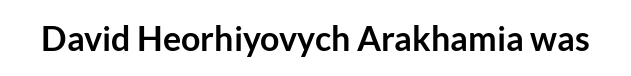
The image shows 34 px semibold sans-serif type, upright; set normal letter spacing, not underlined; low stroke contrast and a medium x-height.
